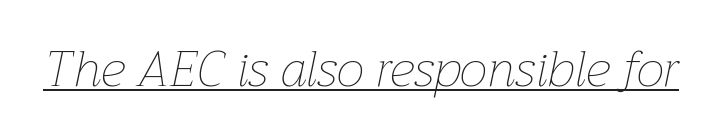
Q: Is the text bold? A: No.
Q: Is the text italic (slanted)? A: Yes, it leans right by about 12 degrees.
Q: Is the text underlined? A: Yes.
Q: Is the spacing between letters normal or unusually wide? A: Normal.
Q: Width (condensed, normal, or wide)? A: Normal.
Q: Stroke contrast? A: Low.
Q: x-height? A: Medium.
Q: Monospaced? A: No.
